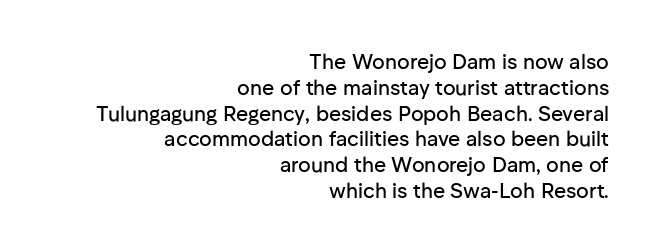
The image shows 21 px text type, upright; set right-aligned, line spacing 1.23x, normal letter spacing, not underlined.
